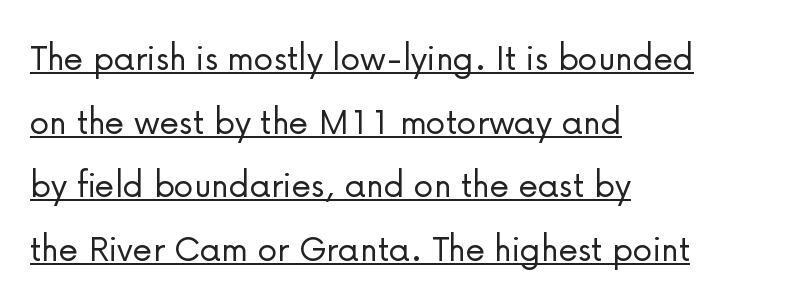
The image shows 40 px light sans-serif type, upright; set left-aligned, normal line spacing (1.59x), normal letter spacing, underlined; low stroke contrast and a medium x-height.
